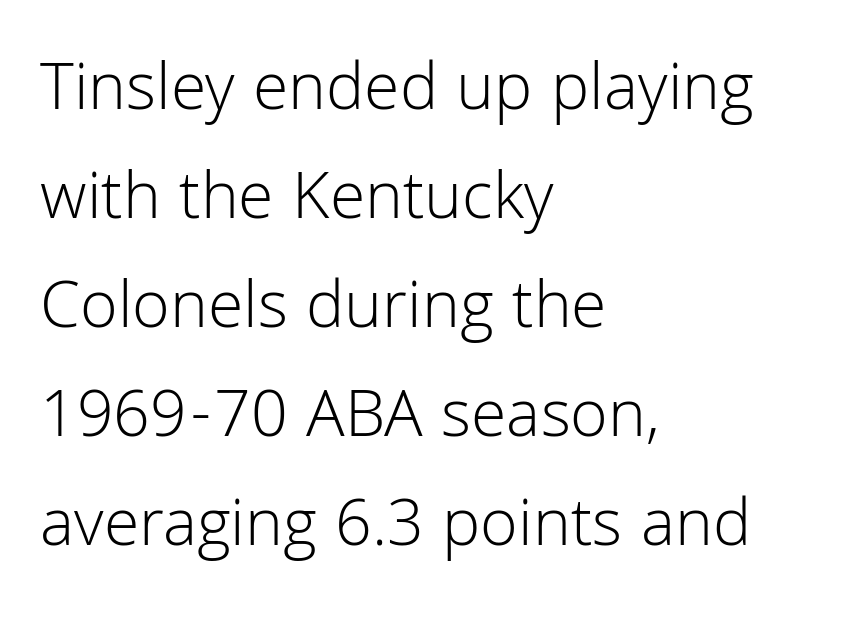
Q: Is the text bold? A: No.
Q: Is the text italic (slanted)? A: No, it is upright.
Q: Is the typeface a serif or a sans-serif typeface? A: Sans-serif.
Q: Is the text underlined? A: No.
Q: How is the paragraph aligned? A: Left-aligned.
Q: Is the spacing between letters normal or unusually wide? A: Normal.
Q: Is the spacing between lines tight, normal or loose? A: Normal.
Q: Width (condensed, normal, or wide)? A: Normal.
Q: Stroke contrast? A: Low.
Q: x-height? A: Medium.
Q: Monospaced? A: No.
